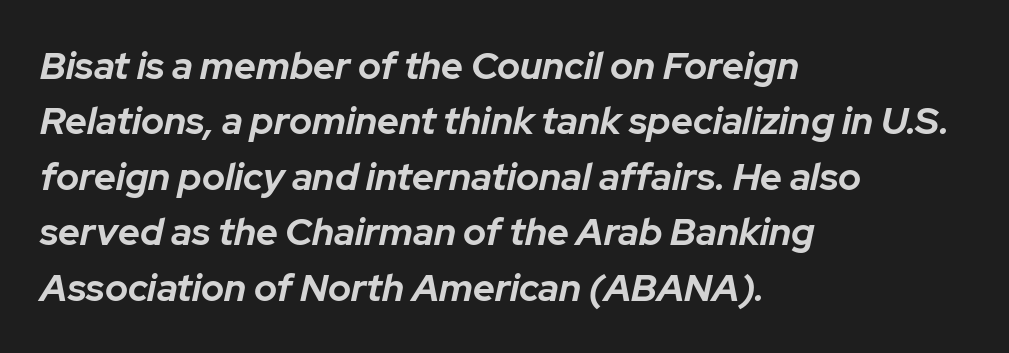
Leftover space on each line is placed entirely after the last word. Spacing verdict: proportional, widths tailored to each character. Nothing unusual about the tracking: characters are spaced as the font intends. The foot of each line stays bare and open. The line-height multiplier appears to be the usual default. The letters are bold, with thick, heavy strokes.
